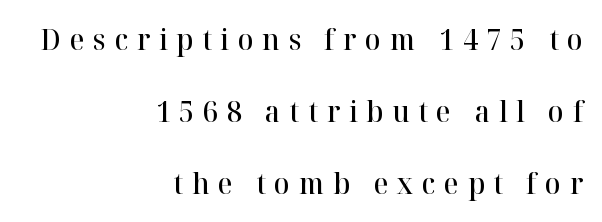
{"serif": "yes", "italic": "no", "bold": "semi", "weight": "semibold", "width": "normal", "stroke_contrast": "high", "x_height": "medium", "monospaced": "no", "underline": "no", "align": "right", "line_spacing": "loose", "line_spacing_ratio": 2.48, "letter_spacing": "wide", "letter_spacing_em": 0.3, "glyph_px": 29}
